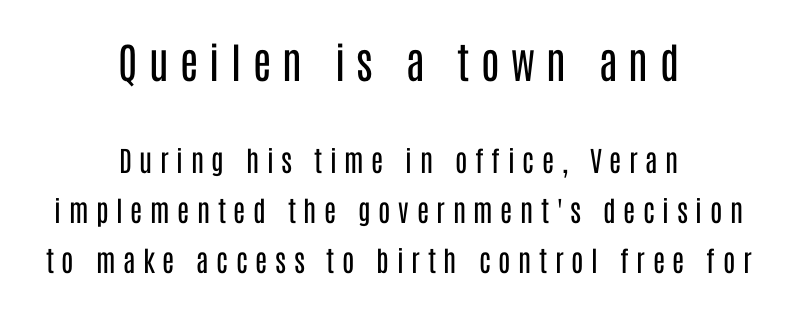
Q: Is the text bold? A: No.
Q: Is the text italic (slanted)? A: No, it is upright.
Q: Is the typeface a serif or a sans-serif typeface? A: Sans-serif.
Q: Is the text underlined? A: No.
Q: How is the paragraph aligned? A: Centered.
Q: Is the spacing between letters normal or unusually wide? A: Unusually wide.
Q: Which block of text is set in a larger size, the first (top) or the second (bottom)? A: The first (top) one.
Q: Width (condensed, normal, or wide)? A: Condensed.
Q: Stroke contrast? A: Low.
Q: x-height? A: Large.
Q: Monospaced? A: No.
